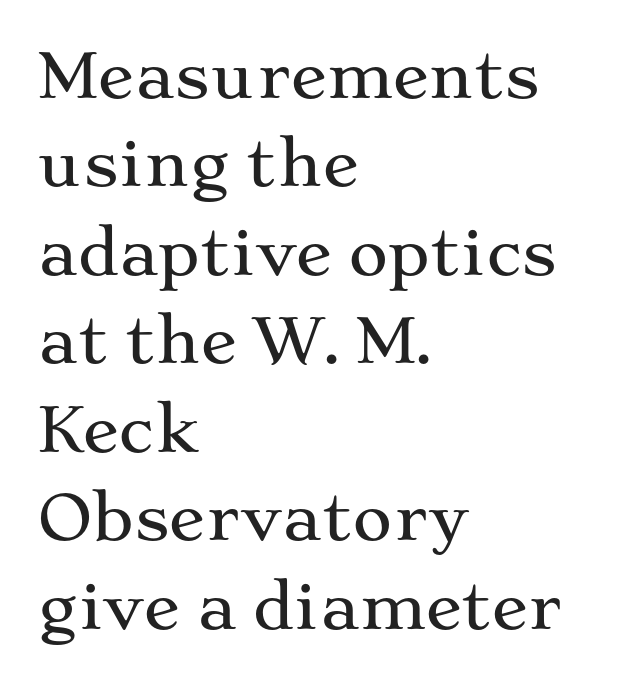
Q: Is the text italic (slanted)? A: No, it is upright.
Q: Is the typeface a serif or a sans-serif typeface? A: Serif.
Q: Is the text underlined? A: No.
Q: How is the paragraph aligned? A: Left-aligned.
Q: Is the spacing between letters normal or unusually wide? A: Normal.
Q: Is the spacing between lines tight, normal or loose? A: Normal.
Q: Width (condensed, normal, or wide)? A: Wide.
Q: Stroke contrast? A: Medium.
Q: x-height? A: Medium.
Q: Monospaced? A: No.
